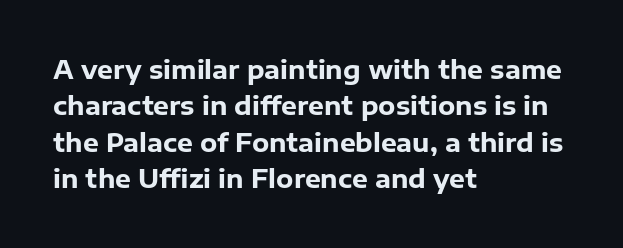
{"italic": "no", "bold": "yes", "underline": "no", "align": "left", "line_spacing": "normal", "line_spacing_ratio": 1.46, "letter_spacing": "normal", "letter_spacing_em": 0.0, "glyph_px": 25}
